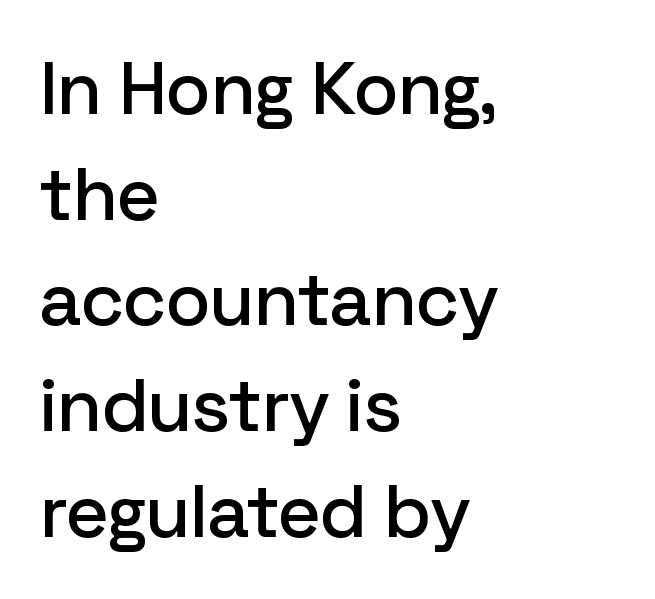
Tracking value appears to be zero — textbook default spacing. The lines in this sample share a left origin and differ only in where they stop. The foot of each line stays bare and open. Proportional: the letters do not fall into vertical columns. This is sans-serif lettering, the kind often seen on screens and signage.
